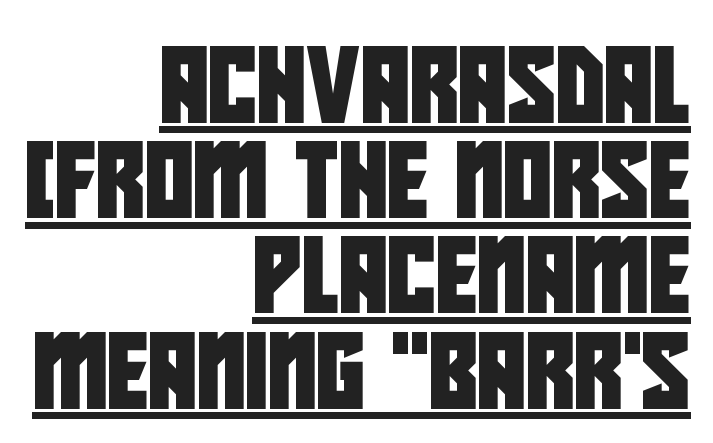
Q: Is the typeface a serif or a sans-serif typeface? A: Sans-serif.
Q: Is the text underlined? A: Yes.
Q: How is the paragraph aligned? A: Right-aligned.
Q: Is the spacing between letters normal or unusually wide? A: Normal.
Q: Is the spacing between lines tight, normal or loose? A: Normal.
Q: Width (condensed, normal, or wide)? A: Condensed.
Q: Stroke contrast? A: Low.
Q: x-height? A: Large.
Q: Monospaced? A: No.
